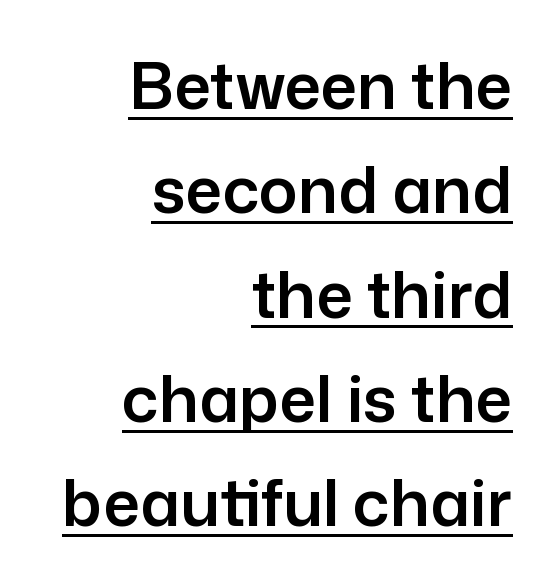
The image shows 64 px sans-serif type, upright; set right-aligned, normal line spacing (1.63x), normal letter spacing, underlined; low stroke contrast and a medium x-height.
